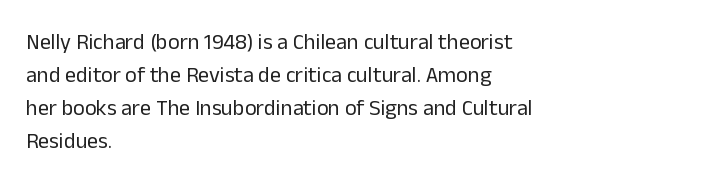
The image shows 22 px text type, upright; set left-aligned, normal line spacing (1.5x), normal letter spacing, not underlined.
